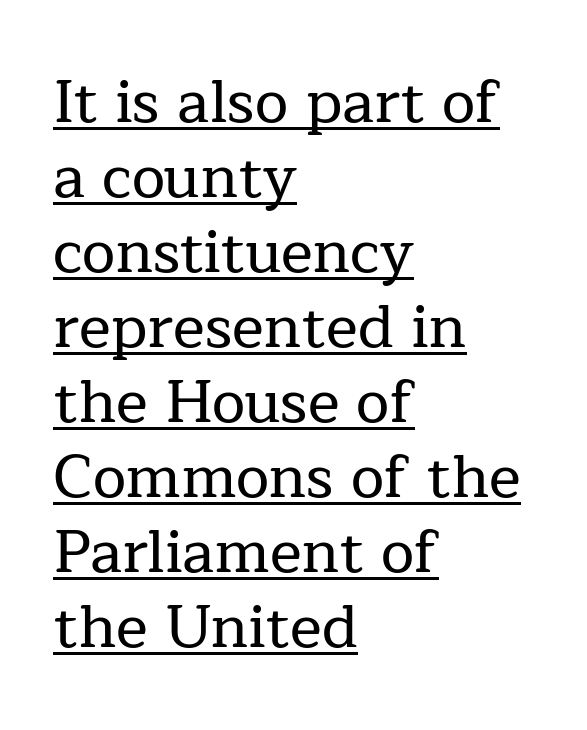
Q: Is the text italic (slanted)? A: No, it is upright.
Q: Is the typeface a serif or a sans-serif typeface? A: Serif.
Q: Is the text underlined? A: Yes.
Q: How is the paragraph aligned? A: Left-aligned.
Q: Is the spacing between letters normal or unusually wide? A: Normal.
Q: Is the spacing between lines tight, normal or loose? A: Normal.
Q: Width (condensed, normal, or wide)? A: Normal.
Q: Stroke contrast? A: Low.
Q: x-height? A: Medium.
Q: Monospaced? A: No.
